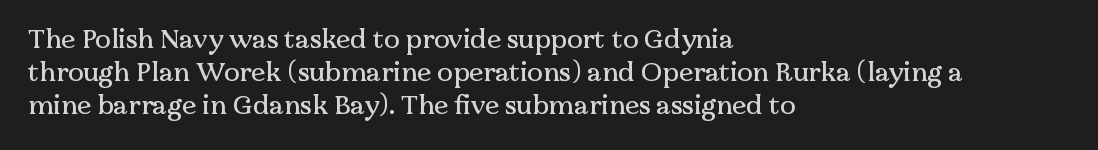
{"italic": "no", "underline": "no", "align": "left", "line_spacing": "normal", "line_spacing_ratio": 1.27, "letter_spacing": "normal", "letter_spacing_em": 0.0, "glyph_px": 26}
